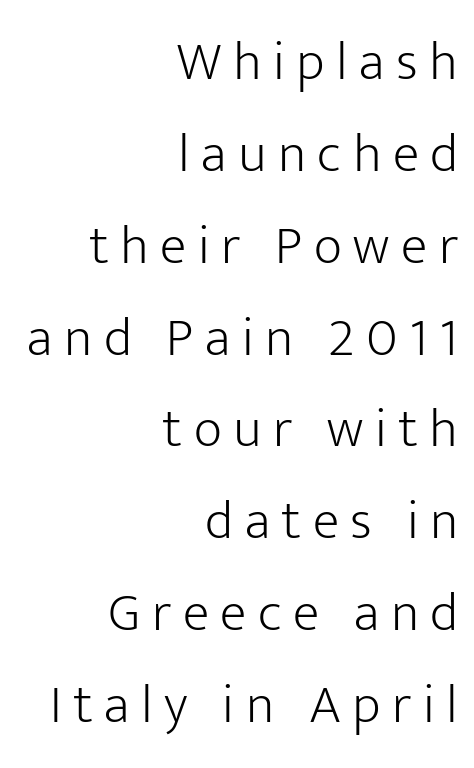
Q: Is the text bold? A: No.
Q: Is the text italic (slanted)? A: No, it is upright.
Q: Is the typeface a serif or a sans-serif typeface? A: Sans-serif.
Q: Is the text underlined? A: No.
Q: How is the paragraph aligned? A: Right-aligned.
Q: Is the spacing between letters normal or unusually wide? A: Unusually wide.
Q: Is the spacing between lines tight, normal or loose? A: Normal.
Q: Width (condensed, normal, or wide)? A: Normal.
Q: Stroke contrast? A: Low.
Q: x-height? A: Medium.
Q: Monospaced? A: No.
